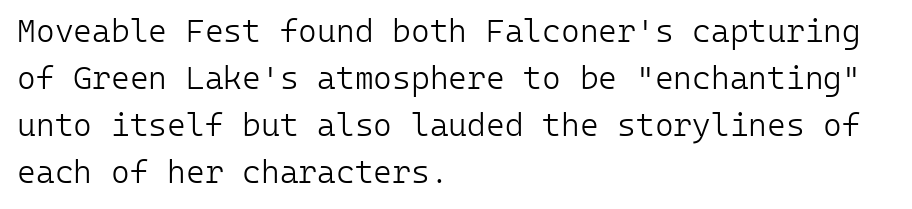
{"serif": "no", "italic": "no", "bold": "no", "weight": "light", "width": "normal", "stroke_contrast": "low", "x_height": "medium", "monospaced": "yes", "underline": "no", "align": "left", "line_spacing": "normal", "line_spacing_ratio": 1.47, "letter_spacing": "normal", "letter_spacing_em": 0.0, "glyph_px": 32}
